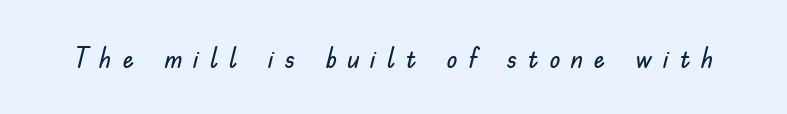
This sample uses expanded letter spacing, leaving extra air between glyphs. The face used here is proportionally spaced, like ordinary book or web type. Grotesque or geometric, the face here clearly has no serifs. The passage shown is not underscored anywhere.
